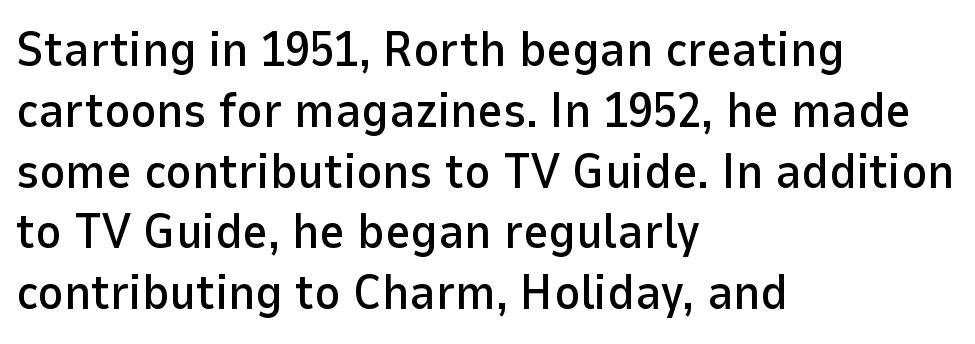
The image shows 49 px sans-serif type, upright; set left-aligned, line spacing 1.24x, normal letter spacing, not underlined; low stroke contrast and a medium x-height.
